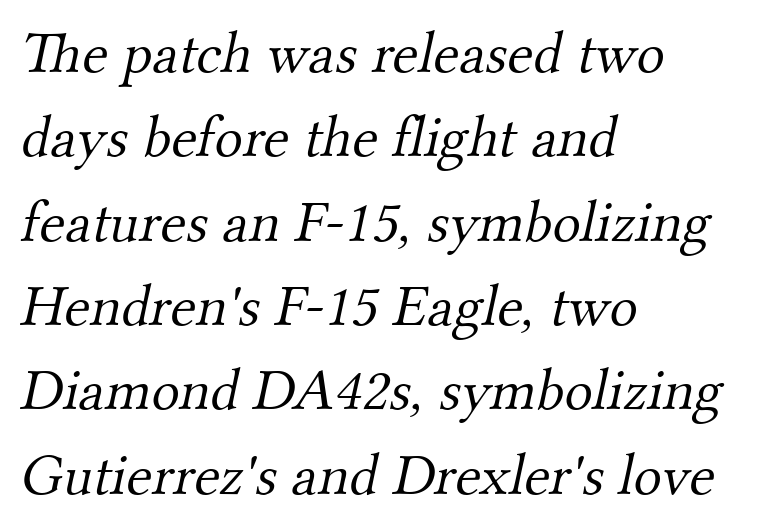
{"serif": "yes", "bold": "no", "weight": "light", "width": "normal", "stroke_contrast": "medium", "x_height": "small", "monospaced": "no", "underline": "no", "align": "left", "line_spacing": "normal", "line_spacing_ratio": 1.43, "letter_spacing": "normal", "letter_spacing_em": 0.0, "glyph_px": 59}
